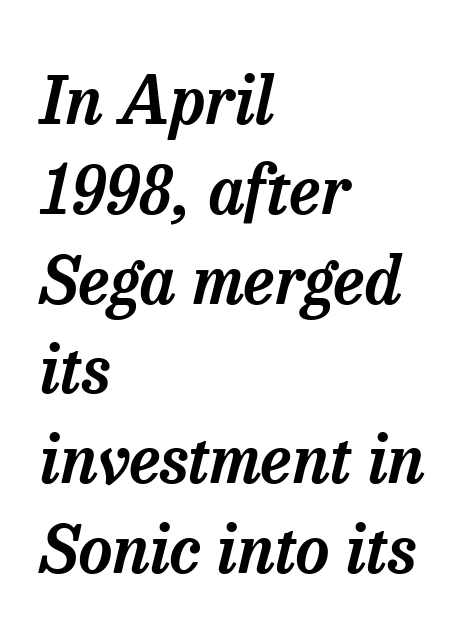
{"serif": "yes", "italic": "yes", "lean": "right", "slant_degrees": 13, "width": "normal", "stroke_contrast": "low", "x_height": "medium", "monospaced": "no", "underline": "no", "align": "left", "line_spacing": "normal", "line_spacing_ratio": 1.36, "letter_spacing": "normal", "letter_spacing_em": 0.0, "glyph_px": 66}
